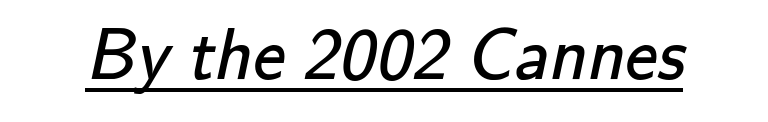
{"serif": "no", "bold": "no", "weight": "regular", "width": "normal", "stroke_contrast": "low", "x_height": "small", "monospaced": "no", "underline": "yes", "letter_spacing": "normal", "letter_spacing_em": 0.0, "glyph_px": 73}
